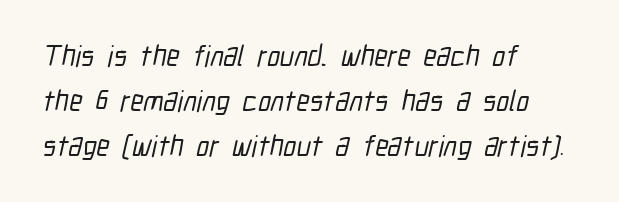
The image shows 29 px condensed sans-serif type; set left-aligned, normal line spacing (1.55x), normal letter spacing, not underlined; low stroke contrast and a medium x-height.
